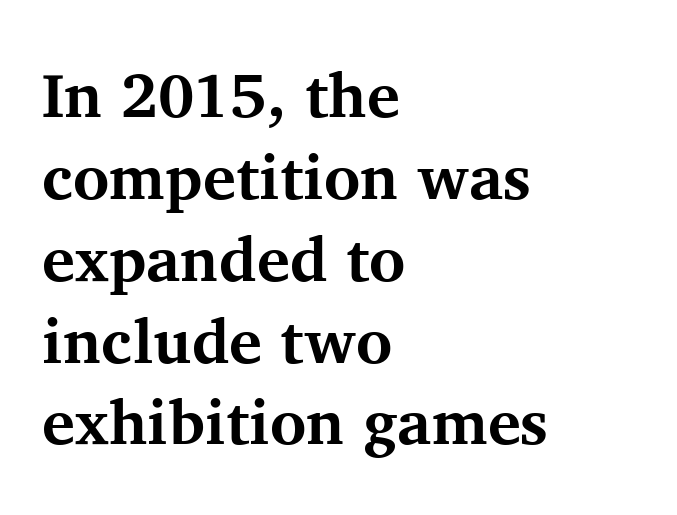
Q: Is the text bold? A: Yes.
Q: Is the text italic (slanted)? A: No, it is upright.
Q: Is the typeface a serif or a sans-serif typeface? A: Serif.
Q: Is the text underlined? A: No.
Q: How is the paragraph aligned? A: Left-aligned.
Q: Is the spacing between letters normal or unusually wide? A: Normal.
Q: Is the spacing between lines tight, normal or loose? A: Normal.
Q: Width (condensed, normal, or wide)? A: Normal.
Q: Stroke contrast? A: Medium.
Q: x-height? A: Medium.
Q: Monospaced? A: No.
